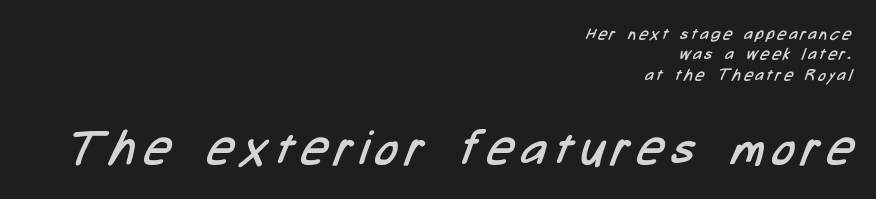
{"serif": "no", "bold": "no", "weight": "regular", "width": "condensed", "stroke_contrast": "low", "x_height": "medium", "monospaced": "no", "underline": "no", "align": "right", "line_spacing": "normal", "line_spacing_ratio": 1.27, "larger_block": "second", "size_ratio": 2.94, "glyph_px": 47}
